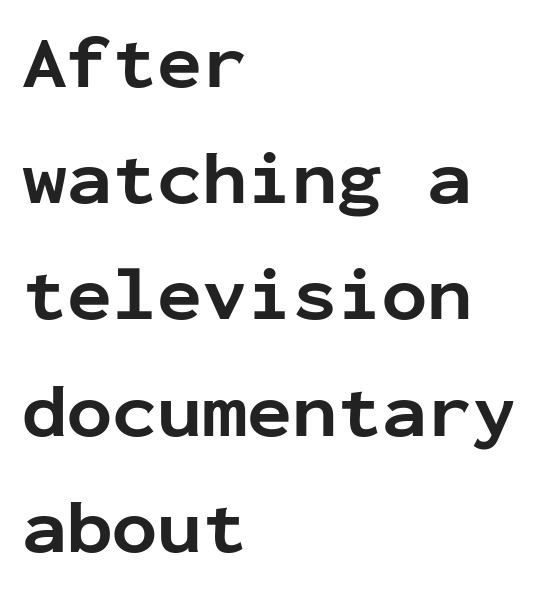
Stroke thickness is high; the sample reads as a true bold. The letters march in equal steps, a hallmark of fixed-pitch type. Rule under the text: the space is simply empty. The typography opts for an upright posture over an oblique one. The rows are spaced the way most documents space them.
